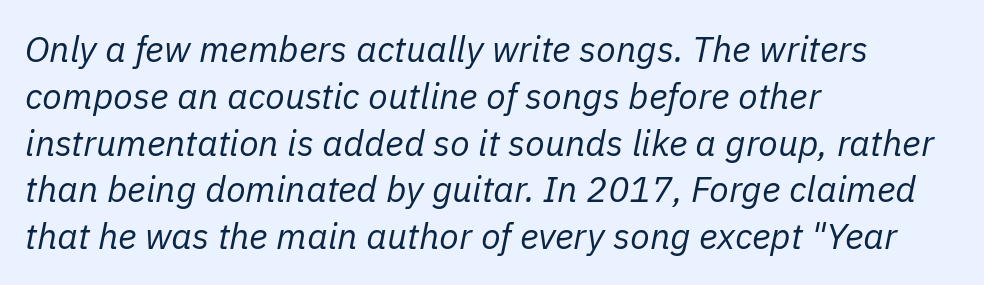
Q: Is the text bold? A: No.
Q: Is the text italic (slanted)? A: Yes, it leans right by about 11 degrees.
Q: Is the text underlined? A: No.
Q: How is the paragraph aligned? A: Left-aligned.
Q: Is the spacing between letters normal or unusually wide? A: Normal.
Q: Is the spacing between lines tight, normal or loose? A: Normal.
Q: Width (condensed, normal, or wide)? A: Normal.
Q: Stroke contrast? A: Low.
Q: x-height? A: Medium.
Q: Monospaced? A: No.
